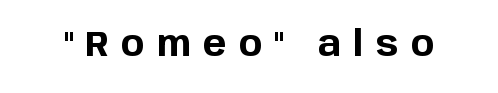
The image shows 35 px bold sans-serif type, upright; set unusually wide letter spacing (+0.35 em), not underlined; low stroke contrast and a large x-height.
